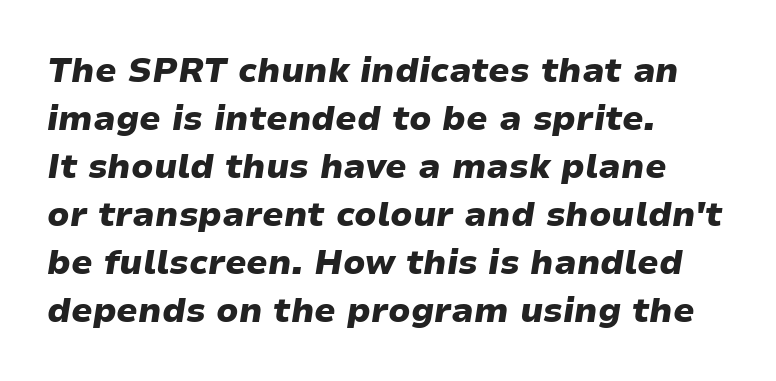
Varying glyph widths throughout — classic text-font behaviour. A clean baseline with only descenders dipping below it. Notice how descenders clear the ascenders below comfortably — that's standard leading. The horizontal fit of the characters is conventional and even. Its strokes are broad and dark, the hallmark of bold type. This sample uses an oblique cut, with every glyph tilted off the vertical.
